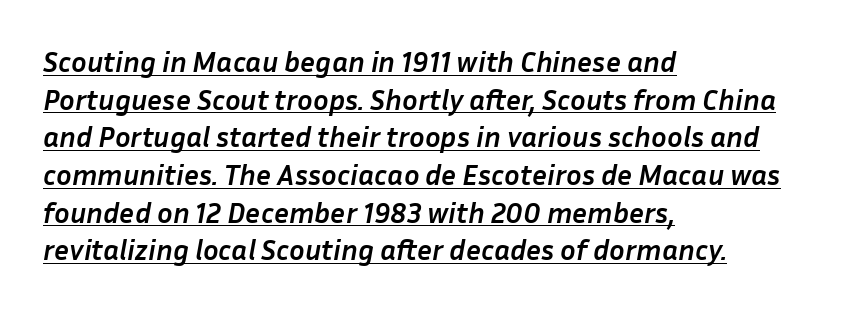
The image shows 29 px semibold type, italic (leaning right); set left-aligned, normal line spacing (1.3x), normal letter spacing, underlined; low stroke contrast and a medium x-height.
